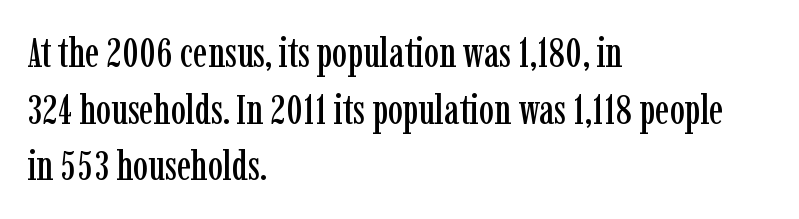
Q: Is the text italic (slanted)? A: No, it is upright.
Q: Is the typeface a serif or a sans-serif typeface? A: Serif.
Q: Is the text underlined? A: No.
Q: How is the paragraph aligned? A: Left-aligned.
Q: Is the spacing between letters normal or unusually wide? A: Normal.
Q: Is the spacing between lines tight, normal or loose? A: Normal.
Q: Width (condensed, normal, or wide)? A: Condensed.
Q: Stroke contrast? A: Low.
Q: x-height? A: Medium.
Q: Monospaced? A: No.
